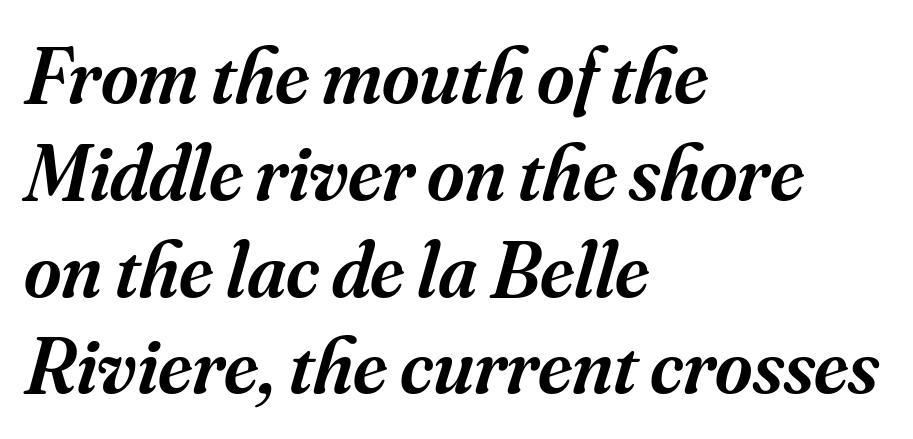
Q: Is the text bold? A: Semi-bold.
Q: Is the text italic (slanted)? A: Yes, it leans right by about 16 degrees.
Q: Is the typeface a serif or a sans-serif typeface? A: Serif.
Q: Is the text underlined? A: No.
Q: How is the paragraph aligned? A: Left-aligned.
Q: Is the spacing between letters normal or unusually wide? A: Normal.
Q: Width (condensed, normal, or wide)? A: Normal.
Q: Stroke contrast? A: Medium.
Q: x-height? A: Small.
Q: Monospaced? A: No.
